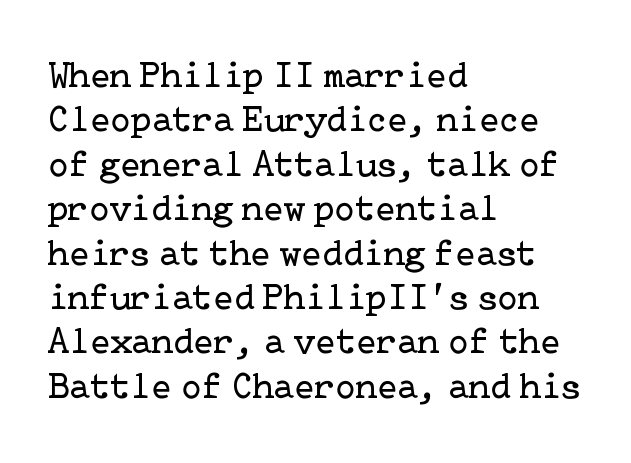
The passage shown is not bold in any degree. No word sits above an underline. Serifs: yes, visible at the terminals of the letterforms. A typesetter would call this zero additional tracking. Designer's note — italics off, roman on.
